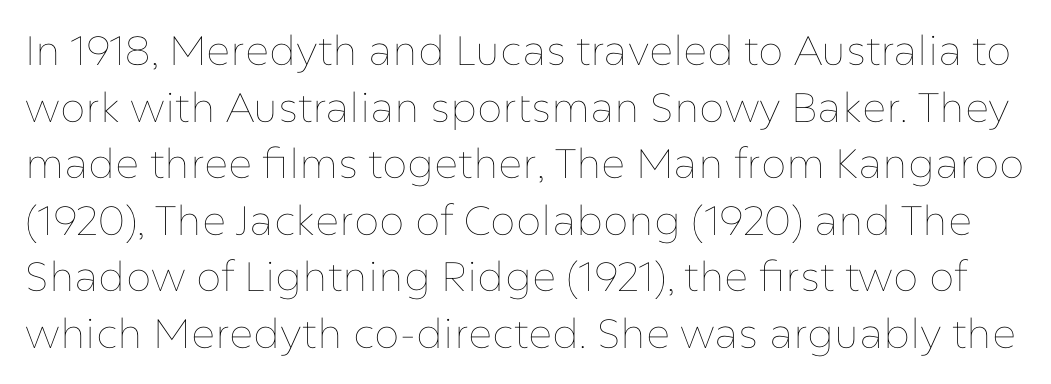
{"italic": "no", "bold": "no", "weight": "thin", "width": "normal", "stroke_contrast": "low", "x_height": "medium", "monospaced": "no", "underline": "no", "line_spacing": "normal", "line_spacing_ratio": 1.38, "letter_spacing": "normal", "letter_spacing_em": 0.0, "glyph_px": 41}
